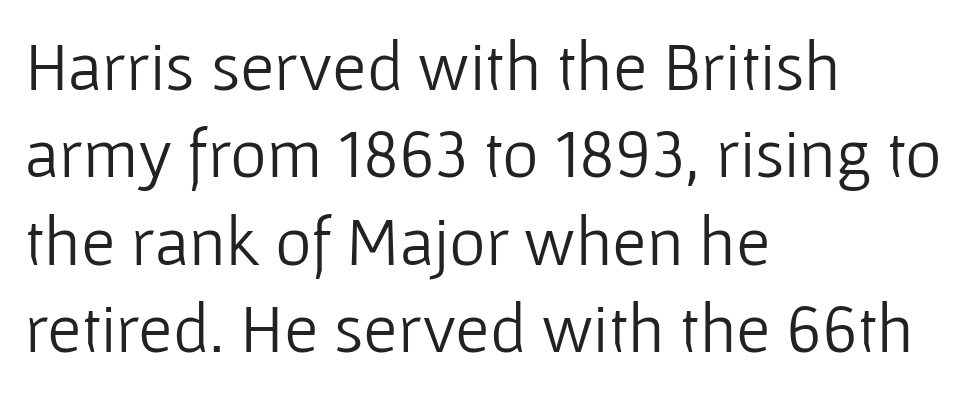
This sample is left-justified, so line endings fall wherever the words run out. In terms of leading, this rendering sits right in the middle. Here the designer chose a conventional face with non-uniform glyph widths. The designer went with a sans here, leaving each stem footless. There is no visible air inserted between adjacent glyphs.
